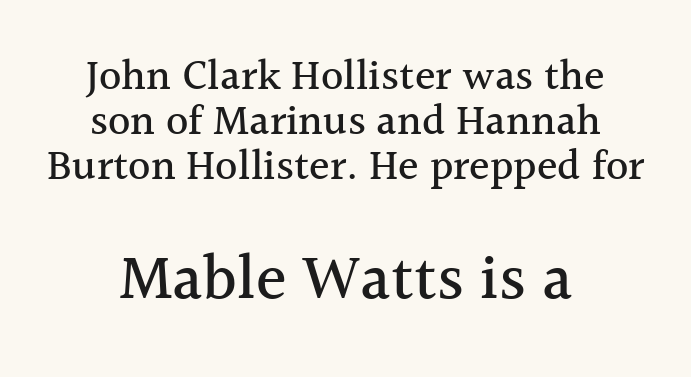
Q: Is the text italic (slanted)? A: No, it is upright.
Q: Is the typeface a serif or a sans-serif typeface? A: Serif.
Q: Is the text underlined? A: No.
Q: How is the paragraph aligned? A: Centered.
Q: Is the spacing between letters normal or unusually wide? A: Normal.
Q: Is the spacing between lines tight, normal or loose? A: Tight.
Q: Which block of text is set in a larger size, the first (top) or the second (bottom)? A: The second (bottom) one.
Q: Width (condensed, normal, or wide)? A: Normal.
Q: x-height? A: Medium.
Q: Monospaced? A: No.
